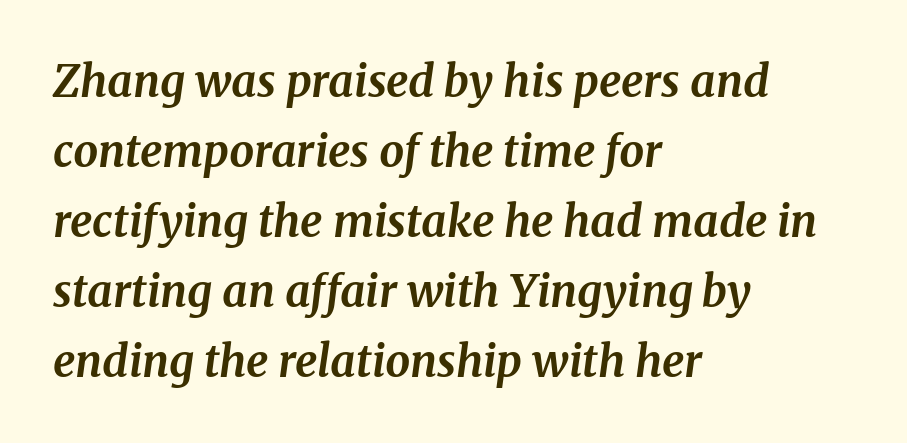
{"serif": "yes", "italic": "yes", "lean": "right", "slant_degrees": 8, "bold": "yes", "weight": "bold", "width": "normal", "stroke_contrast": "medium", "x_height": "medium", "monospaced": "no", "underline": "no", "align": "left", "line_spacing": "normal", "line_spacing_ratio": 1.59, "letter_spacing": "normal", "letter_spacing_em": 0.0, "glyph_px": 44}
